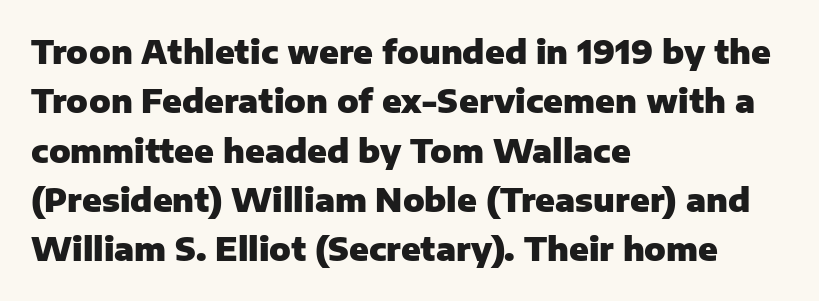
Q: Is the text bold? A: Yes.
Q: Is the text italic (slanted)? A: No, it is upright.
Q: Is the typeface a serif or a sans-serif typeface? A: Sans-serif.
Q: Is the text underlined? A: No.
Q: How is the paragraph aligned? A: Left-aligned.
Q: Is the spacing between letters normal or unusually wide? A: Normal.
Q: Is the spacing between lines tight, normal or loose? A: Normal.
Q: Width (condensed, normal, or wide)? A: Normal.
Q: Stroke contrast? A: Low.
Q: x-height? A: Medium.
Q: Monospaced? A: No.
